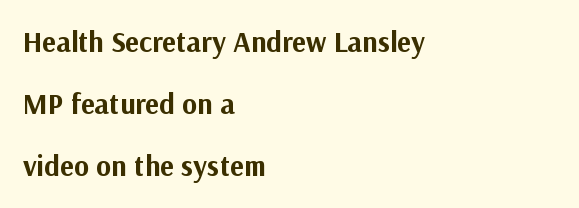
Q: Is the text bold? A: Yes.
Q: Is the text italic (slanted)? A: No, it is upright.
Q: Is the typeface a serif or a sans-serif typeface? A: Sans-serif.
Q: Is the text underlined? A: No.
Q: How is the paragraph aligned? A: Left-aligned.
Q: Is the spacing between letters normal or unusually wide? A: Normal.
Q: Is the spacing between lines tight, normal or loose? A: Loose.
Q: Width (condensed, normal, or wide)? A: Normal.
Q: Stroke contrast? A: Medium.
Q: x-height? A: Medium.
Q: Monospaced? A: No.
